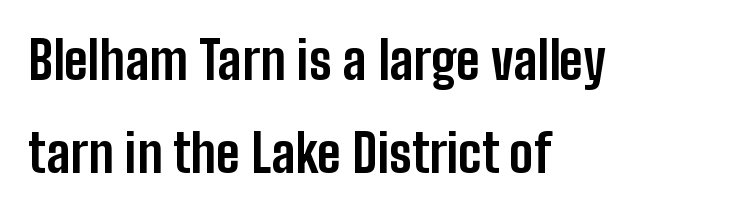
Q: Is the text bold? A: Yes.
Q: Is the text italic (slanted)? A: No, it is upright.
Q: Is the typeface a serif or a sans-serif typeface? A: Sans-serif.
Q: Is the text underlined? A: No.
Q: How is the paragraph aligned? A: Left-aligned.
Q: Is the spacing between letters normal or unusually wide? A: Normal.
Q: Width (condensed, normal, or wide)? A: Condensed.
Q: Stroke contrast? A: Low.
Q: x-height? A: Medium.
Q: Monospaced? A: No.
